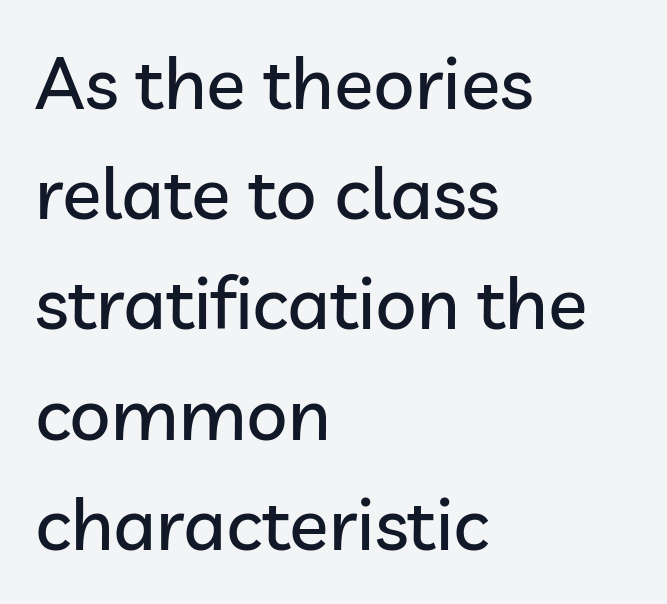
The image shows 73 px sans-serif type, upright; set left-aligned, normal line spacing (1.51x), normal letter spacing, not underlined; low stroke contrast and a medium x-height.
